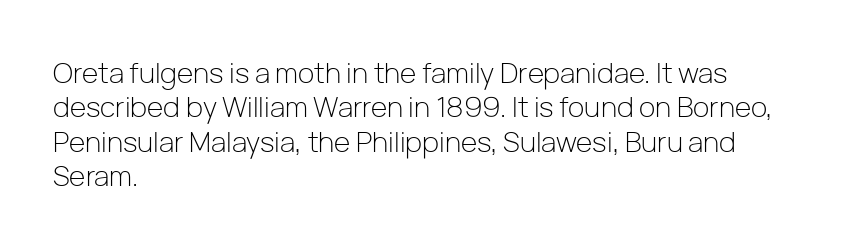
{"serif": "no", "italic": "no", "bold": "no", "weight": "light", "width": "normal", "stroke_contrast": "low", "x_height": "medium", "monospaced": "no", "underline": "no", "align": "left", "line_spacing_ratio": 1.23, "letter_spacing": "normal", "letter_spacing_em": 0.0, "glyph_px": 28}
